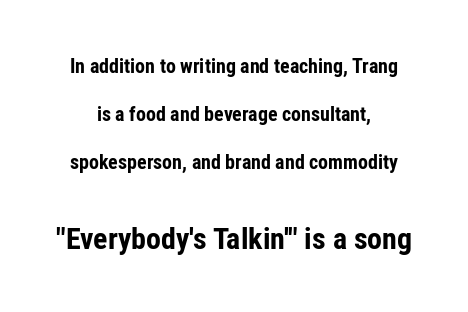
Reading down the block, each line starts at a different indent, mirrored at its end. The letterforms sit shoulder to shoulder at normal distance. It's the straight-up-and-down kind of type. The emphasis by scale lands on block number two, below. The words here are not underlined. Varying glyph widths throughout — classic text-font behaviour.
